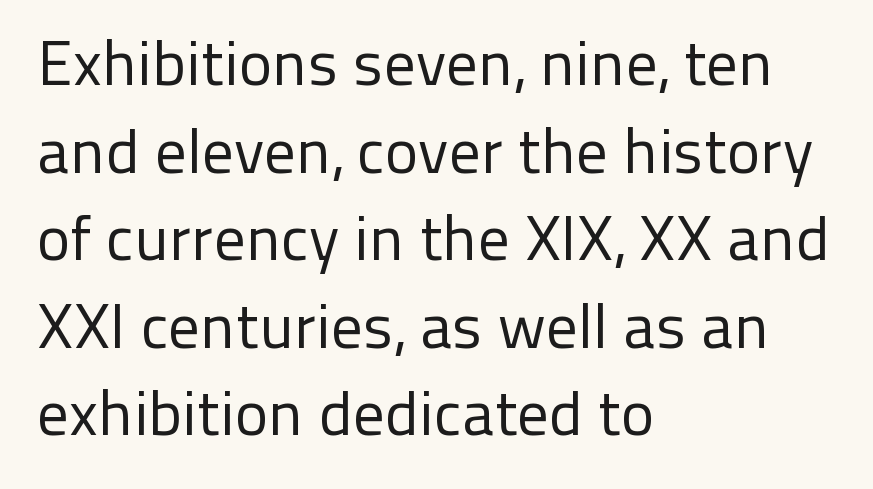
Q: Is the text bold? A: No.
Q: Is the text italic (slanted)? A: No, it is upright.
Q: Is the typeface a serif or a sans-serif typeface? A: Sans-serif.
Q: Is the text underlined? A: No.
Q: How is the paragraph aligned? A: Left-aligned.
Q: Is the spacing between letters normal or unusually wide? A: Normal.
Q: Is the spacing between lines tight, normal or loose? A: Normal.
Q: Width (condensed, normal, or wide)? A: Normal.
Q: Stroke contrast? A: Low.
Q: x-height? A: Medium.
Q: Monospaced? A: No.
